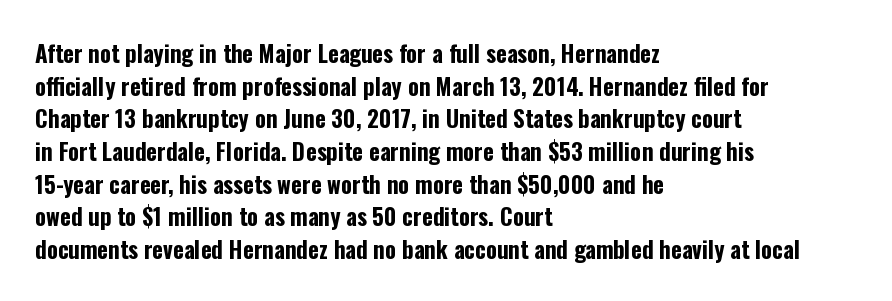
{"italic": "no", "bold": "yes", "underline": "no", "align": "left", "line_spacing": "normal", "line_spacing_ratio": 1.42, "letter_spacing": "normal", "letter_spacing_em": 0.0, "glyph_px": 23}
